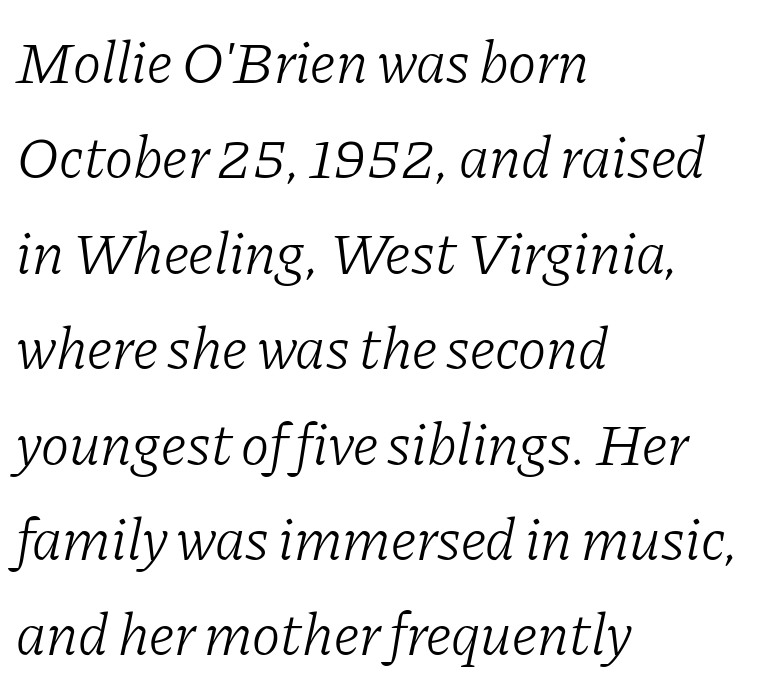
Q: Is the text bold? A: No.
Q: Is the text italic (slanted)? A: Yes, it leans right by about 11 degrees.
Q: Is the typeface a serif or a sans-serif typeface? A: Serif.
Q: Is the text underlined? A: No.
Q: How is the paragraph aligned? A: Left-aligned.
Q: Is the spacing between letters normal or unusually wide? A: Normal.
Q: Is the spacing between lines tight, normal or loose? A: Normal.
Q: Width (condensed, normal, or wide)? A: Normal.
Q: Stroke contrast? A: Low.
Q: x-height? A: Medium.
Q: Monospaced? A: No.
